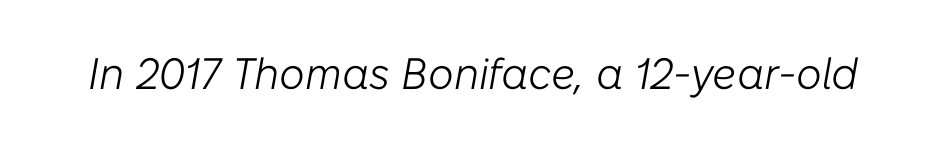
{"italic": "yes", "lean": "right", "slant_degrees": 10, "bold": "no", "weight": "light", "width": "normal", "stroke_contrast": "low", "x_height": "medium", "monospaced": "no", "underline": "no", "letter_spacing": "normal", "letter_spacing_em": 0.0, "glyph_px": 44}
